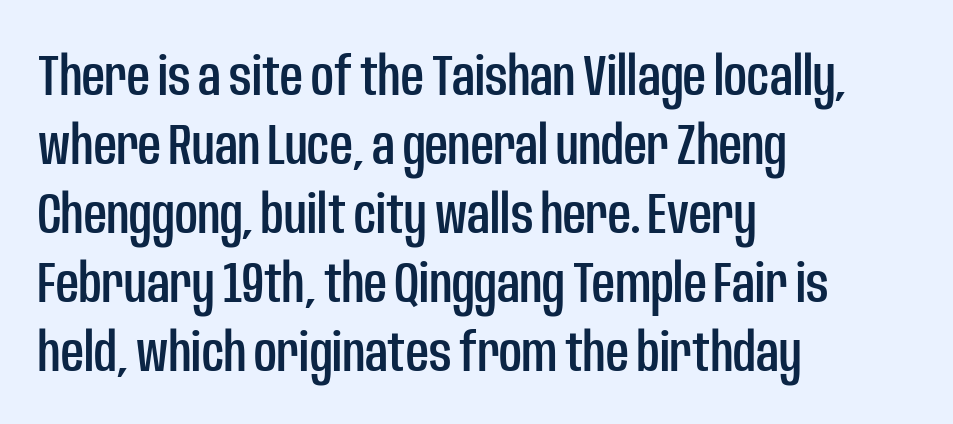
{"serif": "no", "italic": "no", "width": "condensed", "stroke_contrast": "low", "x_height": "large", "monospaced": "no", "underline": "no", "align": "left", "line_spacing_ratio": 1.23, "letter_spacing": "normal", "letter_spacing_em": 0.0, "glyph_px": 56}
